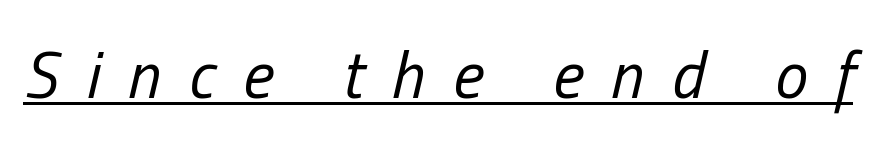
The image shows 66 px regular-weight, condensed type, italic (leaning right); set unusually wide letter spacing (+0.42 em), underlined; low stroke contrast and a medium x-height.
